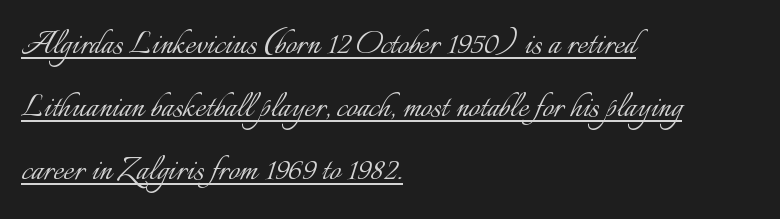
Each letter keeps its own natural width here, so spacing adapts to shape. Stroke thickness stays within the range of a standard reading face or lighter. Line beginnings align vertically; line endings do not. Students, note that the glyphs here touch the page at normal intervals.
